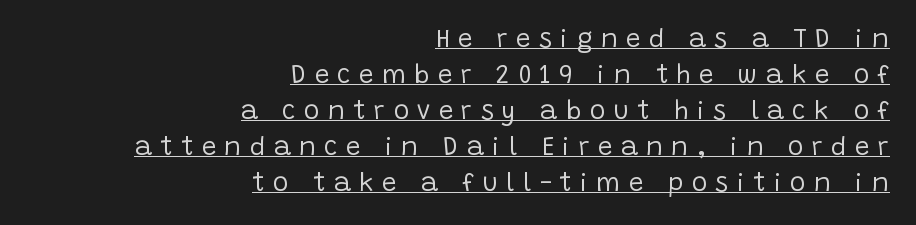
It's the straight-up-and-down kind of type. Beneath each row of characters lies a ruled line. Nothing heavy about these letters — not bold at all. Students, observe: this is what conventionally led text looks like.
